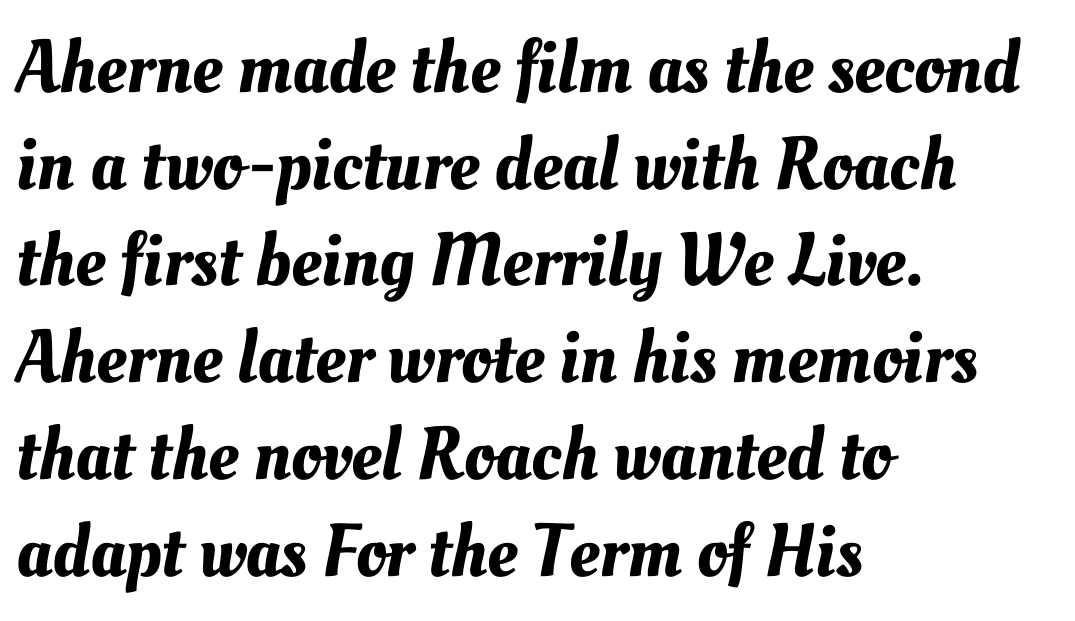
{"width": "normal", "stroke_contrast": "medium", "x_height": "small", "monospaced": "no", "underline": "no", "align": "left", "line_spacing": "normal", "line_spacing_ratio": 1.29, "letter_spacing": "normal", "letter_spacing_em": 0.0, "glyph_px": 75}
